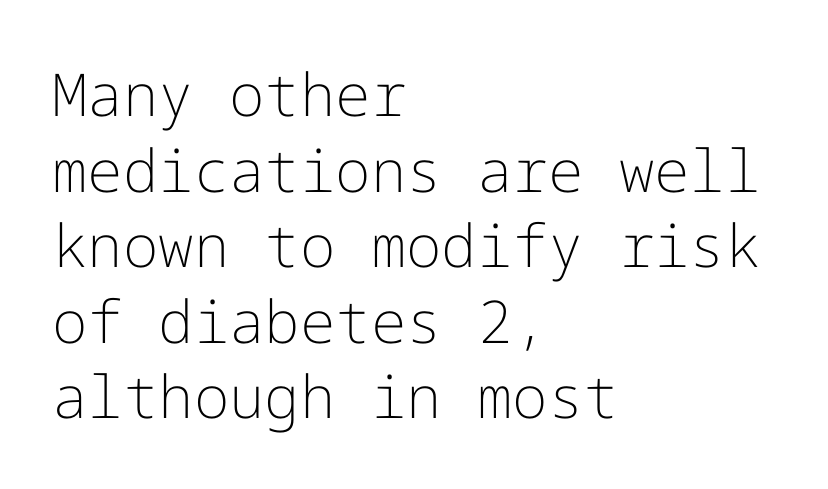
The image shows 59 px light sans-serif type, upright; set left-aligned, normal line spacing (1.28x), normal letter spacing, not underlined; low stroke contrast and a medium x-height.
